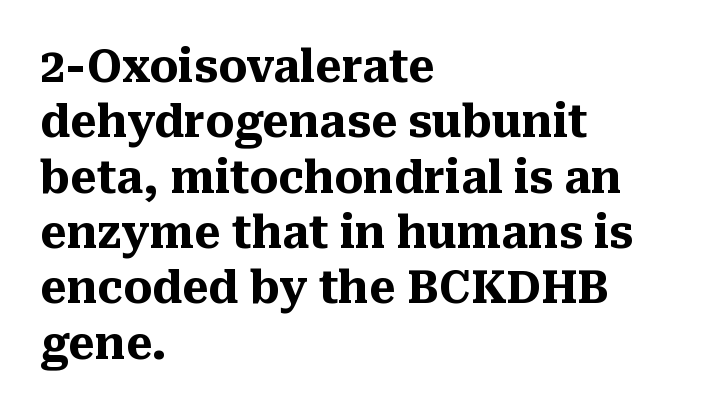
The image shows 45 px heavy serif type, upright; set left-aligned, line spacing 1.23x, normal letter spacing, not underlined; medium stroke contrast and a medium x-height.
